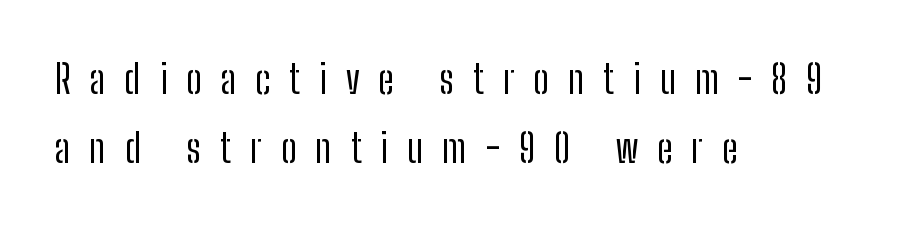
Q: Is the text bold? A: No.
Q: Is the text italic (slanted)? A: No, it is upright.
Q: Is the typeface a serif or a sans-serif typeface? A: Sans-serif.
Q: Is the text underlined? A: No.
Q: How is the paragraph aligned? A: Left-aligned.
Q: Is the spacing between letters normal or unusually wide? A: Unusually wide.
Q: Width (condensed, normal, or wide)? A: Condensed.
Q: Stroke contrast? A: Low.
Q: x-height? A: Medium.
Q: Monospaced? A: No.
